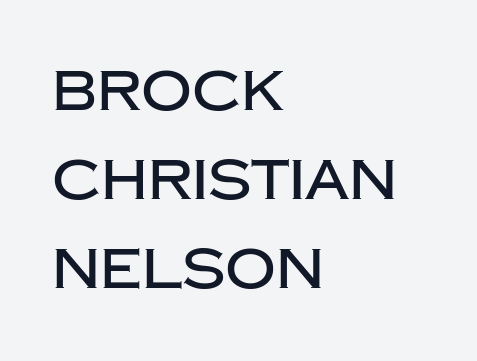
{"serif": "no", "italic": "no", "width": "normal", "stroke_contrast": "low", "x_height": "large", "monospaced": "no", "underline": "no", "align": "left", "line_spacing": "normal", "line_spacing_ratio": 1.59, "letter_spacing": "normal", "letter_spacing_em": 0.0, "glyph_px": 56}
